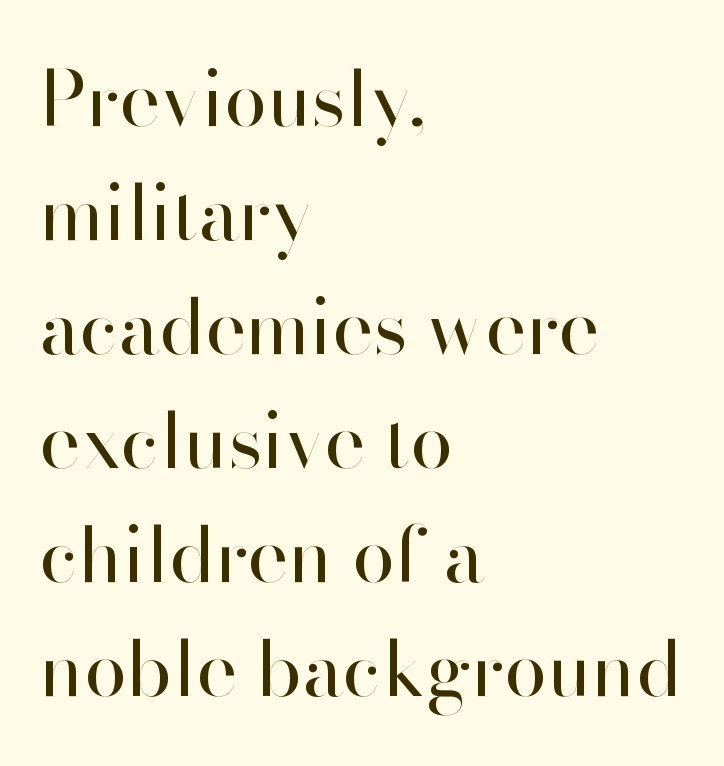
The image shows 77 px regular-weight sans-serif type, upright; set left-aligned, normal line spacing (1.48x), normal letter spacing, not underlined; high stroke contrast and a small x-height.
